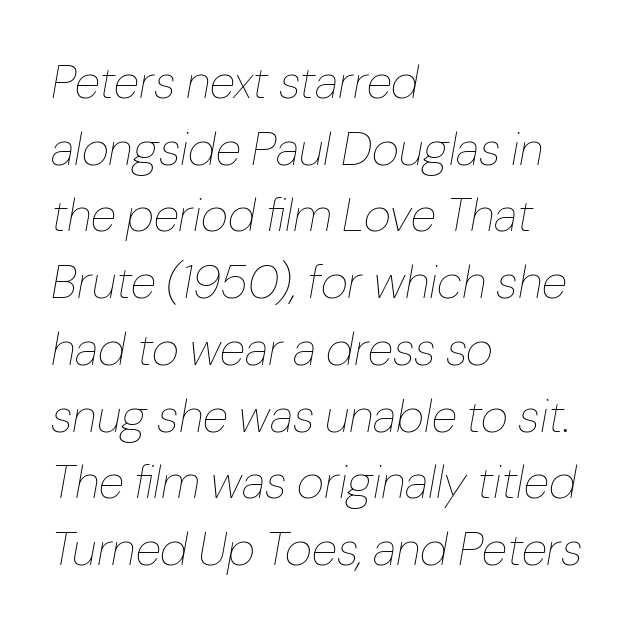
{"italic": "yes", "lean": "right", "slant_degrees": 10, "bold": "no", "weight": "thin", "width": "normal", "stroke_contrast": "low", "x_height": "medium", "monospaced": "no", "underline": "no", "align": "left", "line_spacing": "normal", "line_spacing_ratio": 1.42, "letter_spacing": "normal", "letter_spacing_em": 0.0, "glyph_px": 47}
